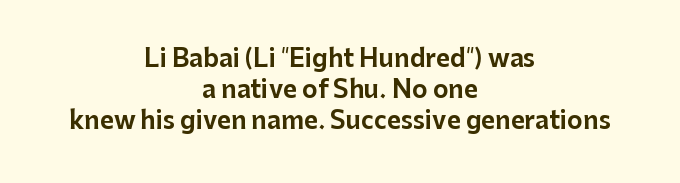
Q: Is the text italic (slanted)? A: No, it is upright.
Q: Is the text underlined? A: No.
Q: How is the paragraph aligned? A: Centered.
Q: Is the spacing between letters normal or unusually wide? A: Normal.
Q: Is the spacing between lines tight, normal or loose? A: Normal.
